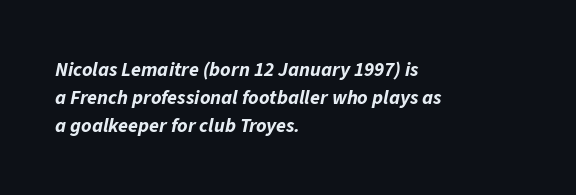
Q: Is the text bold? A: Yes.
Q: Is the text italic (slanted)? A: Yes, it leans right by about 11 degrees.
Q: Is the text underlined? A: No.
Q: How is the paragraph aligned? A: Left-aligned.
Q: Is the spacing between letters normal or unusually wide? A: Normal.
Q: Is the spacing between lines tight, normal or loose? A: Normal.
